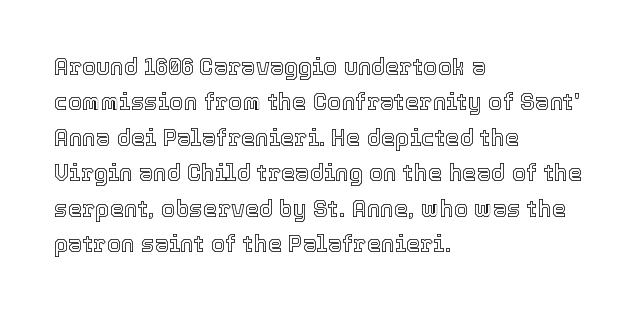
{"italic": "no", "underline": "no", "align": "left", "line_spacing": "normal", "line_spacing_ratio": 1.54, "letter_spacing": "normal", "letter_spacing_em": 0.0, "glyph_px": 23}
